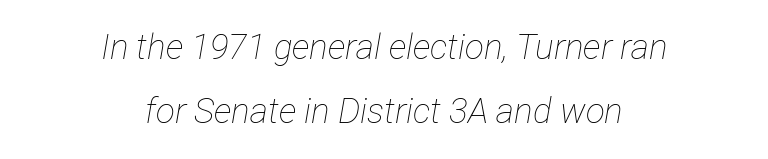
Underlining? Definitely not there. Here the glyphs are tracked normally, forming tight word shapes. Here the designer chose a conventional face with non-uniform glyph widths. Heft: none added — not bold.
